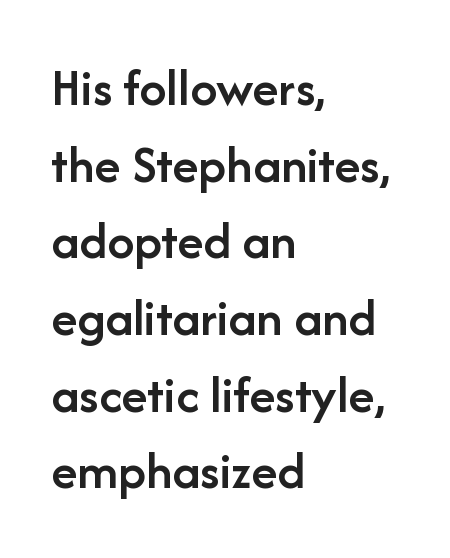
Q: Is the text bold? A: Semi-bold.
Q: Is the text italic (slanted)? A: No, it is upright.
Q: Is the typeface a serif or a sans-serif typeface? A: Sans-serif.
Q: Is the text underlined? A: No.
Q: How is the paragraph aligned? A: Left-aligned.
Q: Is the spacing between letters normal or unusually wide? A: Normal.
Q: Is the spacing between lines tight, normal or loose? A: Normal.
Q: Width (condensed, normal, or wide)? A: Normal.
Q: Stroke contrast? A: Low.
Q: x-height? A: Medium.
Q: Monospaced? A: No.
